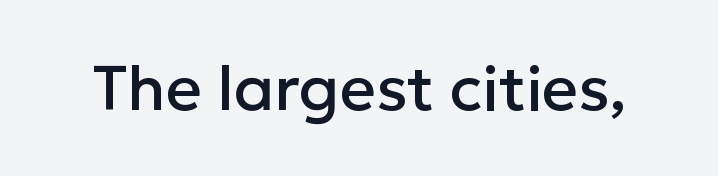
{"serif": "no", "italic": "no", "width": "normal", "stroke_contrast": "low", "x_height": "medium", "monospaced": "no", "underline": "no", "letter_spacing": "normal", "letter_spacing_em": 0.0, "glyph_px": 63}
